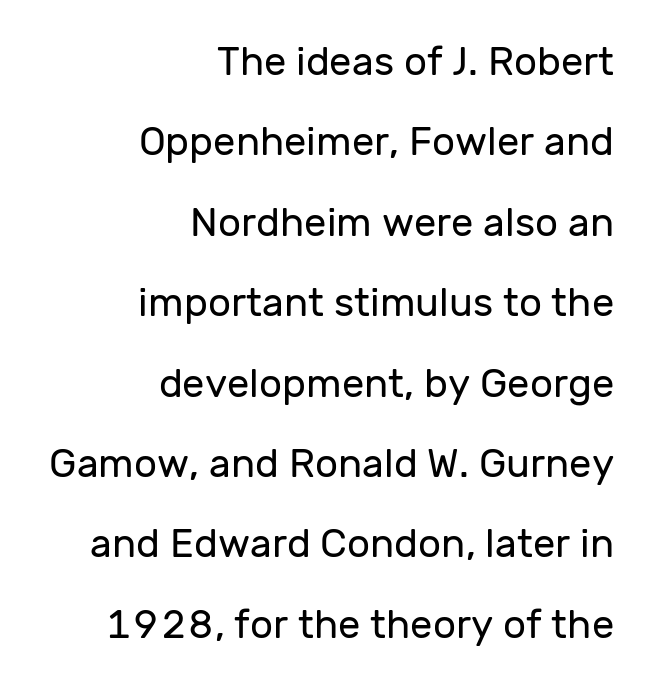
{"serif": "no", "italic": "no", "bold": "no", "weight": "regular", "width": "normal", "stroke_contrast": "low", "x_height": "medium", "monospaced": "no", "underline": "no", "align": "right", "line_spacing": "loose", "line_spacing_ratio": 2.01, "letter_spacing": "normal", "letter_spacing_em": 0.0, "glyph_px": 40}
